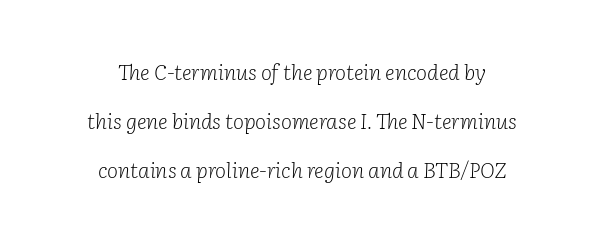
The image shows 21 px text type, italic (leaning right); set centered, loose line spacing (2.33x), normal letter spacing, not underlined.
